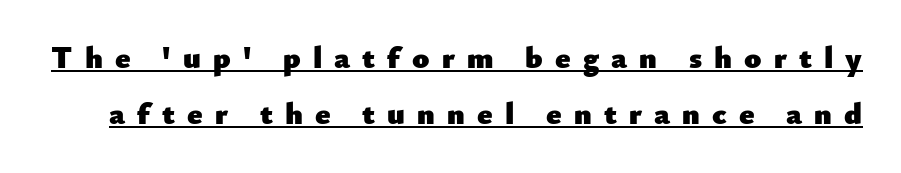
{"serif": "no", "italic": "no", "bold": "yes", "weight": "heavy", "width": "normal", "stroke_contrast": "low", "x_height": "small", "monospaced": "no", "underline": "yes", "line_spacing_ratio": 1.81, "letter_spacing": "wide", "letter_spacing_em": 0.39, "glyph_px": 31}
